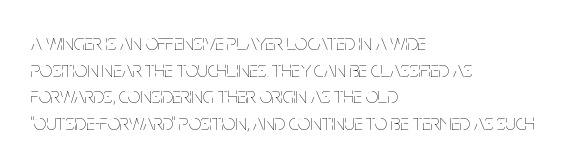
The image shows 22 px text type, upright; set left-aligned, line spacing 1.21x, normal letter spacing, not underlined.
